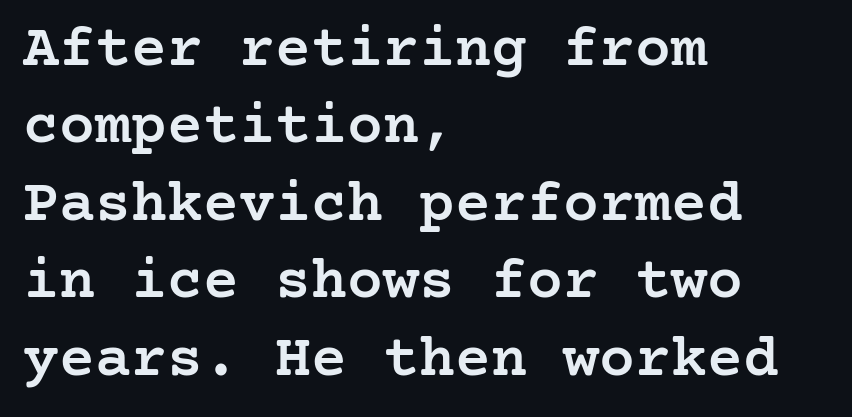
Q: Is the text bold? A: Semi-bold.
Q: Is the text italic (slanted)? A: No, it is upright.
Q: Is the typeface a serif or a sans-serif typeface? A: Serif.
Q: Is the text underlined? A: No.
Q: How is the paragraph aligned? A: Left-aligned.
Q: Is the spacing between letters normal or unusually wide? A: Normal.
Q: Is the spacing between lines tight, normal or loose? A: Normal.
Q: Width (condensed, normal, or wide)? A: Normal.
Q: Stroke contrast? A: Low.
Q: x-height? A: Medium.
